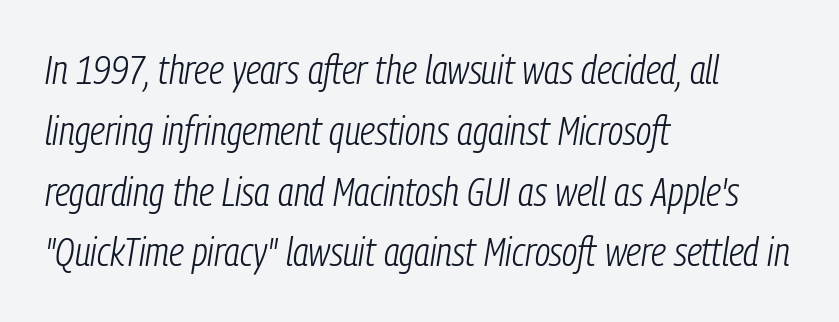
Notice how the stems are inclined rather than vertical — that's the hallmark of italics. The gap between lines stays unmarked. Notice how descenders clear the ascenders below comfortably — that's standard leading. Is the type heavy? It reads as light-to-regular instead.
